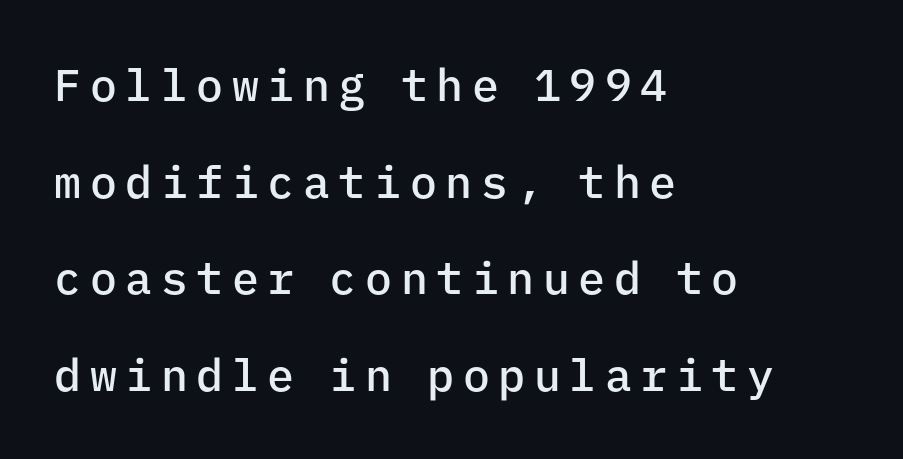
Q: Is the text bold? A: Semi-bold.
Q: Is the text italic (slanted)? A: No, it is upright.
Q: Is the typeface a serif or a sans-serif typeface? A: Sans-serif.
Q: Is the text underlined? A: No.
Q: How is the paragraph aligned? A: Left-aligned.
Q: Is the spacing between lines tight, normal or loose? A: Loose.
Q: Width (condensed, normal, or wide)? A: Normal.
Q: Stroke contrast? A: Low.
Q: x-height? A: Medium.
Q: Monospaced? A: Yes.
